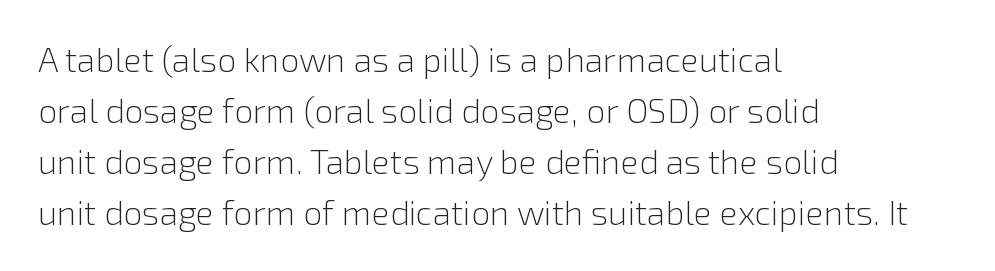
The image shows 34 px light sans-serif type, upright; set left-aligned, normal line spacing (1.5x), normal letter spacing, not underlined; a medium x-height.
